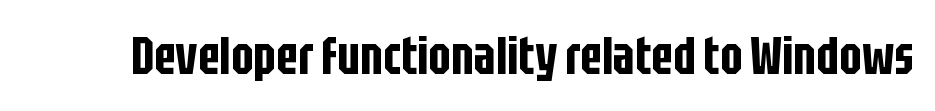
Note the varied advance widths — an 'i' is clearly narrower than an 'm'. The glyphs are unaccompanied by any horizontal stroke below them. Italic? Not at all — the glyphs are vertical. Short note: letters normally spaced. Each letter's strokes conclude bluntly, with no projecting serifs.
